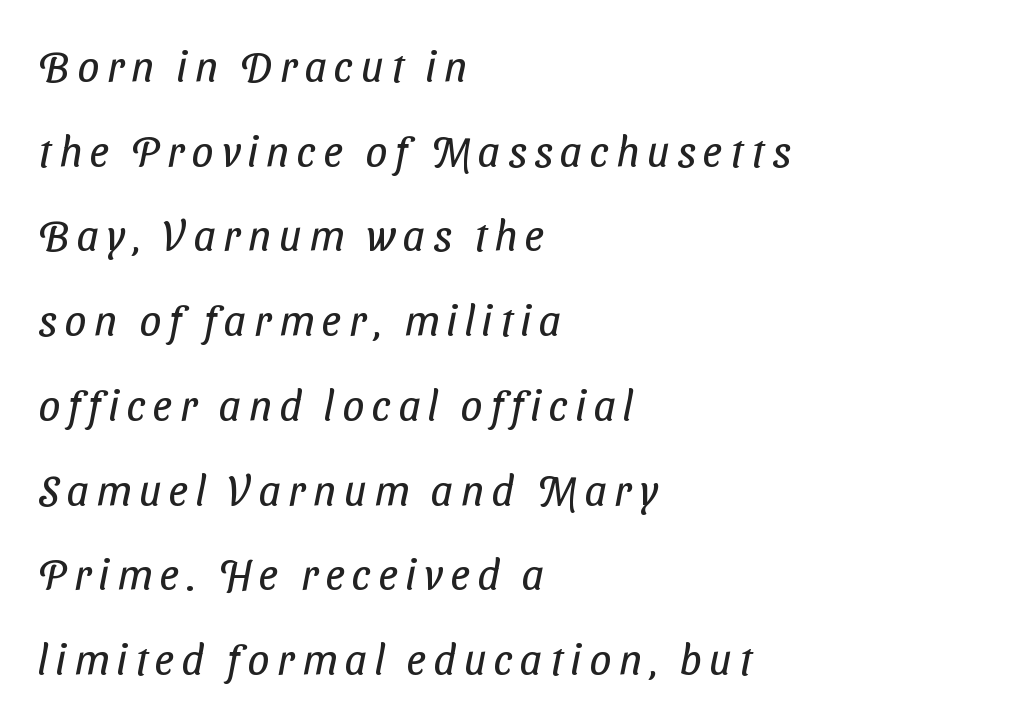
The image shows 43 px regular-weight, condensed sans-serif type; set left-aligned, loose line spacing (1.97x), not underlined; low stroke contrast and a medium x-height.
